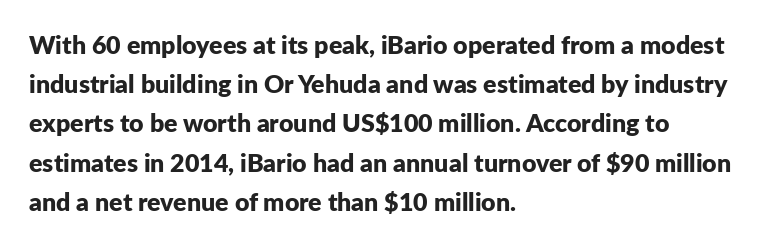
There is no visible air inserted between adjacent glyphs. This sample is left-justified, so line endings fall wherever the words run out. Normally led — the rows are evenly, conventionally spaced. The lettering holds an erect, upright posture throughout.
